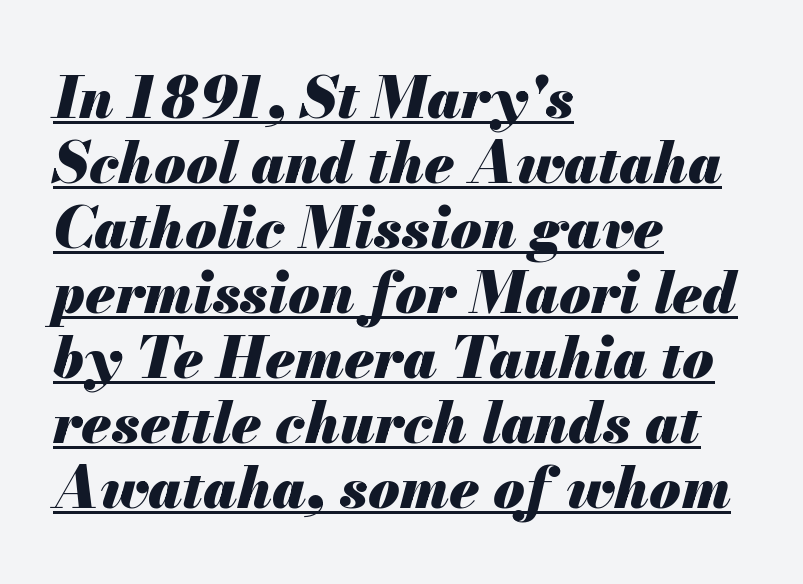
Q: Is the text bold? A: Yes.
Q: Is the text italic (slanted)? A: Yes, it leans right by about 13 degrees.
Q: Is the text underlined? A: Yes.
Q: How is the paragraph aligned? A: Left-aligned.
Q: Is the spacing between letters normal or unusually wide? A: Normal.
Q: Is the spacing between lines tight, normal or loose? A: Tight.
Q: Width (condensed, normal, or wide)? A: Normal.
Q: Stroke contrast? A: Medium.
Q: x-height? A: Small.
Q: Monospaced? A: No.
